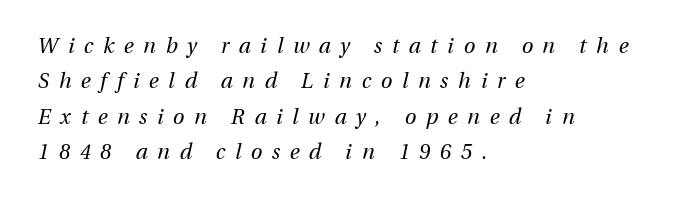
Q: Is the text bold? A: No.
Q: Is the text italic (slanted)? A: Yes, it leans right by about 13 degrees.
Q: Is the text underlined? A: No.
Q: How is the paragraph aligned? A: Left-aligned.
Q: Is the spacing between letters normal or unusually wide? A: Unusually wide.
Q: Is the spacing between lines tight, normal or loose? A: Normal.
